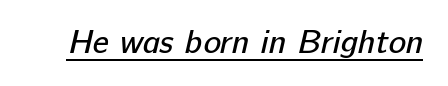
The image shows 33 px regular-weight sans-serif type; set normal letter spacing, underlined; low stroke contrast and a medium x-height.
